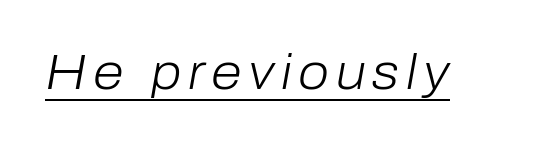
The image shows 50 px light type, italic (leaning right); set underlined; low stroke contrast and a medium x-height.
